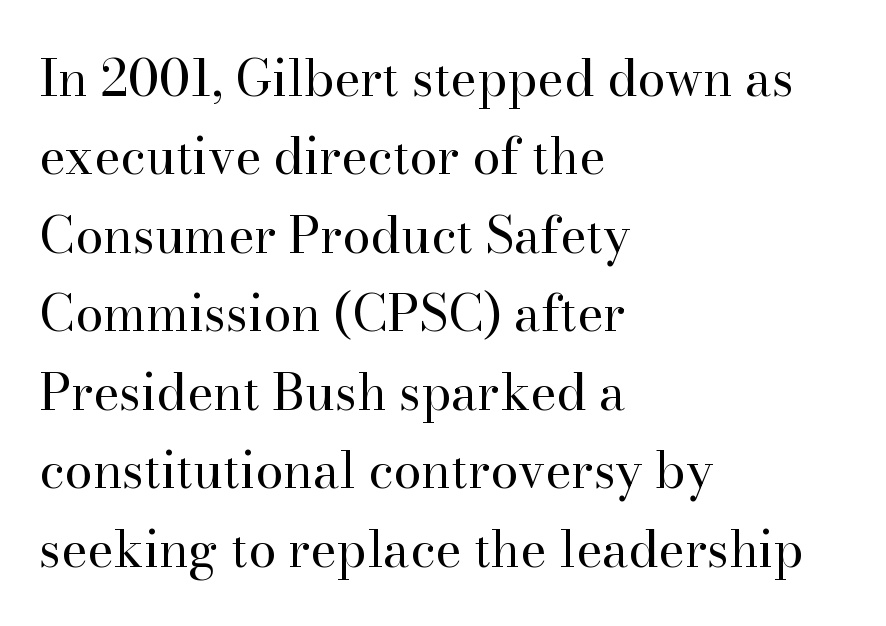
{"serif": "yes", "italic": "no", "bold": "no", "weight": "regular", "width": "normal", "stroke_contrast": "high", "x_height": "small", "monospaced": "no", "underline": "no", "align": "left", "line_spacing": "normal", "line_spacing_ratio": 1.57, "letter_spacing": "normal", "letter_spacing_em": 0.0, "glyph_px": 50}
